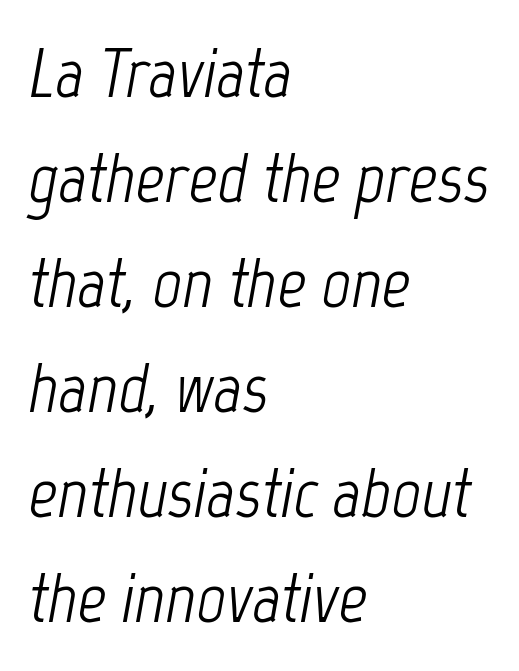
The image shows 71 px light, condensed type, italic (leaning right); set left-aligned, normal line spacing (1.48x), normal letter spacing, not underlined; low stroke contrast and a medium x-height.
